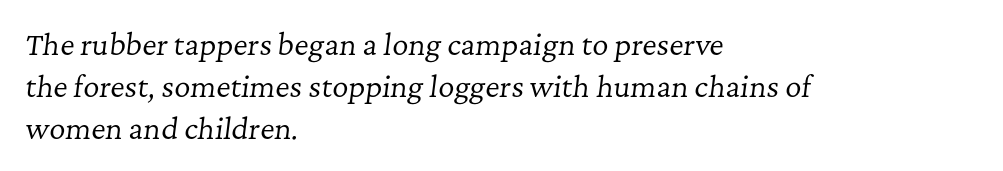
Slant detected: the letters are inclined. A student would call this left alignment; a typographer would say flush left, rag right. The face used here is rendered with its standard letterfit. Vertical stems look standard width or narrower in stroke. You could not count columns in this text — the font is proportionally spaced. This is serif lettering, the kind often seen in printed books.
